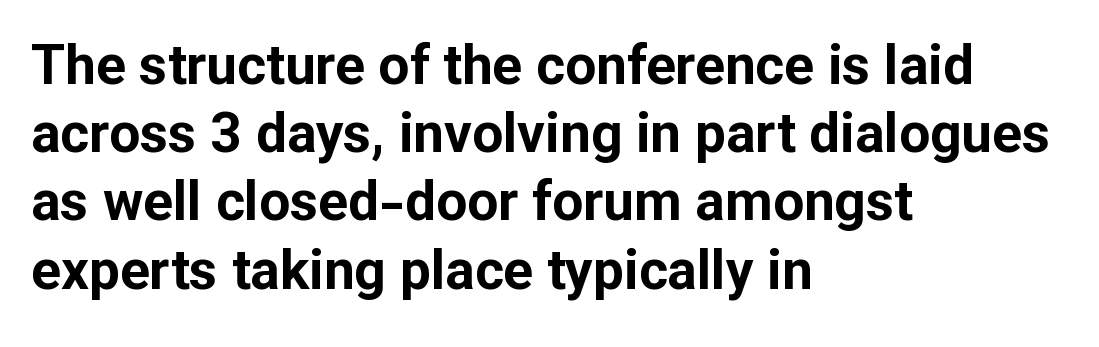
Q: Is the text bold? A: Yes.
Q: Is the text italic (slanted)? A: No, it is upright.
Q: Is the typeface a serif or a sans-serif typeface? A: Sans-serif.
Q: Is the text underlined? A: No.
Q: How is the paragraph aligned? A: Left-aligned.
Q: Is the spacing between letters normal or unusually wide? A: Normal.
Q: Width (condensed, normal, or wide)? A: Normal.
Q: Stroke contrast? A: Low.
Q: x-height? A: Medium.
Q: Monospaced? A: No.
